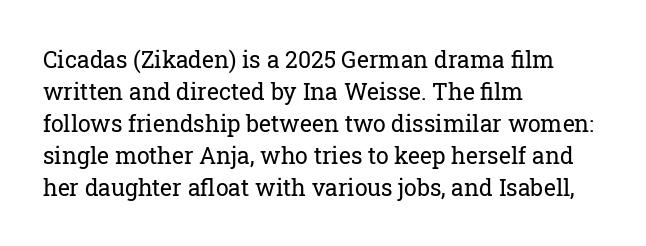
Caption: standard tracking, unaltered. Does the leading feel generous? No, just average. The lines are quadded left. Check the space under the baseline: it is left empty.
